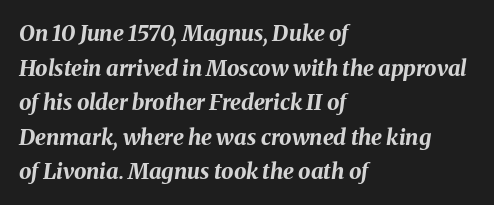
Q: Is the text bold? A: Yes.
Q: Is the text italic (slanted)? A: Yes, it leans right by about 8 degrees.
Q: Is the text underlined? A: No.
Q: How is the paragraph aligned? A: Left-aligned.
Q: Is the spacing between letters normal or unusually wide? A: Normal.
Q: Is the spacing between lines tight, normal or loose? A: Normal.
